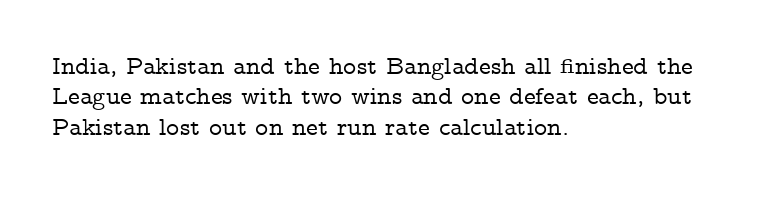
The typography opts for an upright posture over an oblique one. The letterforms sit shoulder to shoulder at normal distance. Compared with a centered layout, this one pins lines to the left instead. Descenders are the only things crossing below the line.
